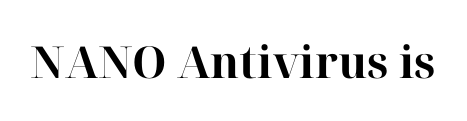
The strip under each line holds only bare page. Every letter is thick-stroked: bold, no question. Looks like regular typesetting: each glyph gets only the width it needs. Tracking here is standard; glyphs follow each other at the usual distance.
